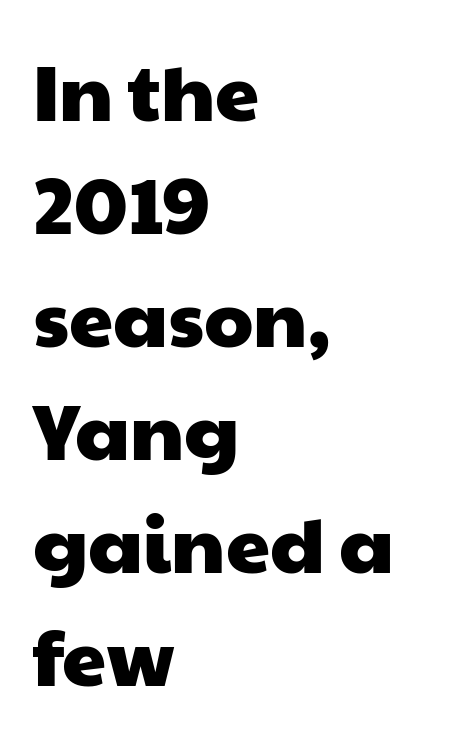
{"serif": "no", "width": "wide", "stroke_contrast": "low", "x_height": "medium", "monospaced": "no", "underline": "no", "align": "left", "line_spacing": "normal", "line_spacing_ratio": 1.43, "letter_spacing": "normal", "letter_spacing_em": 0.0, "glyph_px": 79}
